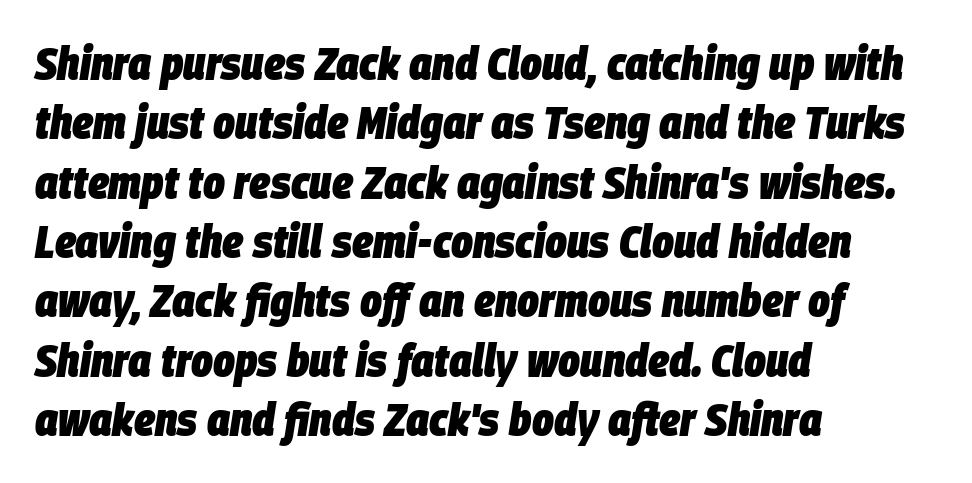
Style check: oblique. The passage shown has conventional tracking throughout. The leading is moderate, giving the passage an even texture. The rendering uses a bold face; every stroke is thick and dark.
